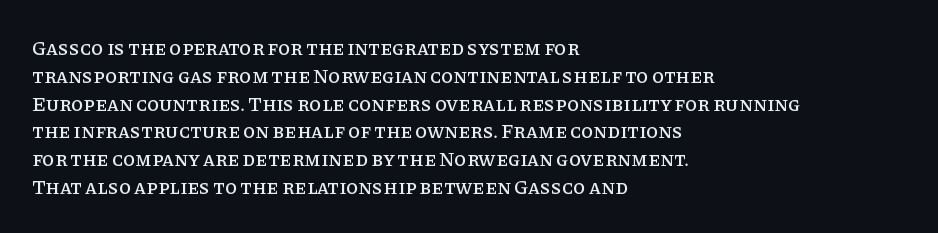
The image shows 20 px text type, upright; set left-aligned, normal line spacing (1.39x), normal letter spacing, not underlined.
